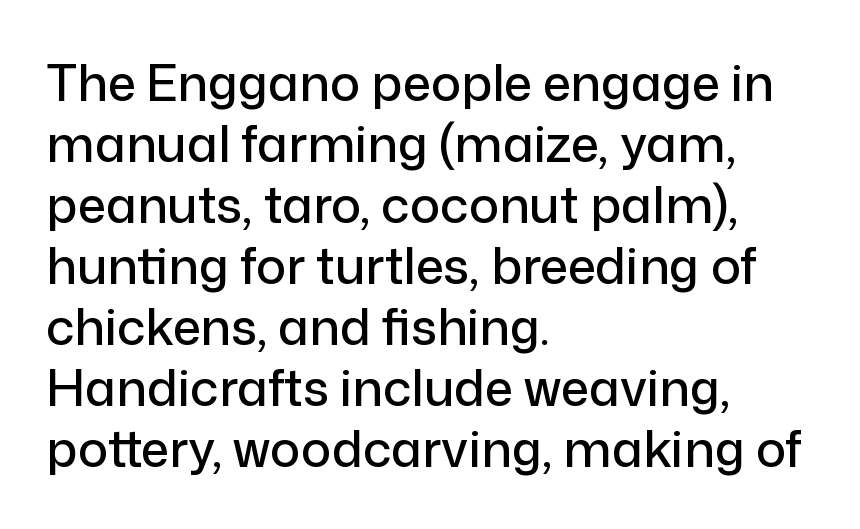
Do the letters lean? They stand straight. Characters follow at the spacing the type designer built in. Clear beneath every line of the passage. Font category for this specimen: sans-serif. If you drew a ruler down the left edge, every line would touch it.
